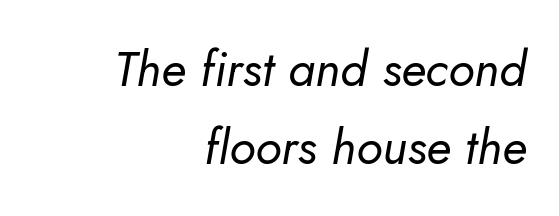
Q: Is the text bold? A: No.
Q: Is the text italic (slanted)? A: Yes, it leans right by about 5 degrees.
Q: Is the text underlined? A: No.
Q: How is the paragraph aligned? A: Right-aligned.
Q: Is the spacing between letters normal or unusually wide? A: Normal.
Q: Is the spacing between lines tight, normal or loose? A: Normal.
Q: Width (condensed, normal, or wide)? A: Normal.
Q: Stroke contrast? A: Low.
Q: x-height? A: Small.
Q: Monospaced? A: No.
